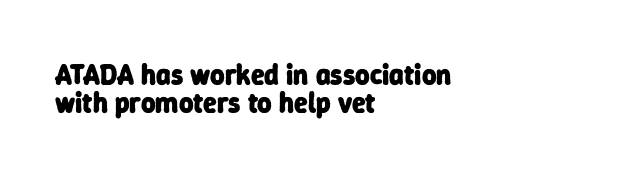
Q: Is the text bold? A: Yes.
Q: Is the typeface a serif or a sans-serif typeface? A: Sans-serif.
Q: Is the text underlined? A: No.
Q: How is the paragraph aligned? A: Left-aligned.
Q: Is the spacing between letters normal or unusually wide? A: Normal.
Q: Is the spacing between lines tight, normal or loose? A: Tight.
Q: Width (condensed, normal, or wide)? A: Normal.
Q: Stroke contrast? A: Low.
Q: x-height? A: Medium.
Q: Monospaced? A: No.
